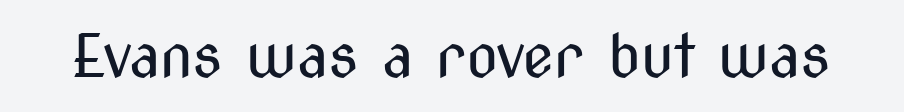
{"serif": "no", "italic": "no", "bold": "no", "weight": "regular", "width": "condensed", "stroke_contrast": "medium", "x_height": "medium", "monospaced": "no", "underline": "no", "letter_spacing": "normal", "letter_spacing_em": 0.0, "glyph_px": 59}
